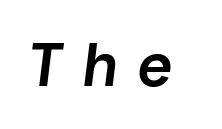
Q: Is the text bold? A: Semi-bold.
Q: Is the text italic (slanted)? A: Yes, it leans right by about 7 degrees.
Q: Is the text underlined? A: No.
Q: Is the spacing between letters normal or unusually wide? A: Unusually wide.
Q: Width (condensed, normal, or wide)? A: Normal.
Q: Stroke contrast? A: Low.
Q: x-height? A: Medium.
Q: Monospaced? A: No.
